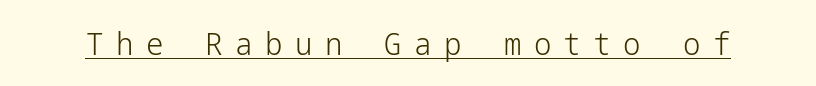
The passage shown is typeset with a sans-serif family. The lettering stays uniformly vertical, giving the passage a roman look. The line texture is sparse and dotted thanks to wide tracking. Compared with undecorated copy, this sample adds a rule below the words. The letterforms sit at book weight or below.
